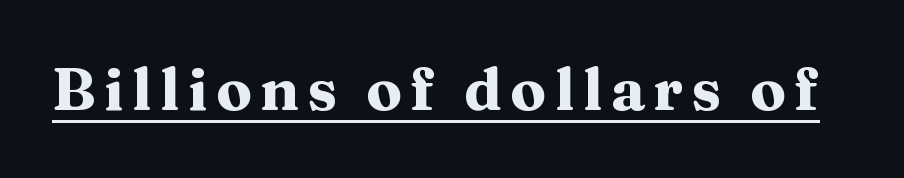
{"serif": "yes", "italic": "no", "bold": "yes", "weight": "heavy", "width": "wide", "stroke_contrast": "medium", "x_height": "medium", "monospaced": "no", "underline": "yes", "glyph_px": 59}
